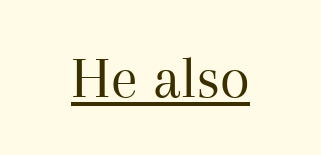
{"serif": "yes", "italic": "no", "bold": "no", "weight": "regular", "width": "normal", "stroke_contrast": "medium", "x_height": "medium", "monospaced": "no", "underline": "yes", "letter_spacing": "normal", "letter_spacing_em": 0.0, "glyph_px": 61}
